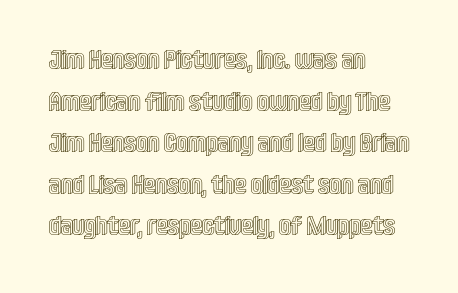
A typesetter would call this zero additional tracking. Line beginnings align vertically; line endings do not. The leading is moderate, giving the passage an even texture. No italicization has been applied; the sample stays upright. This rendering features lettering with no underline.
